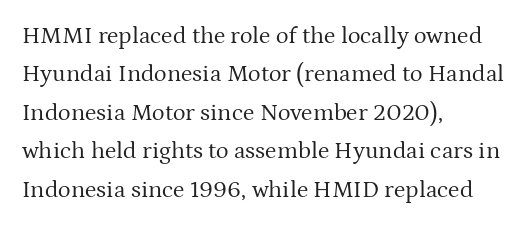
The image shows 24 px text type, upright; set left-aligned, normal line spacing (1.6x), normal letter spacing, not underlined.
